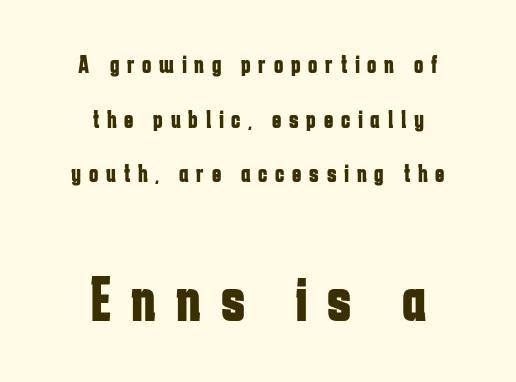
{"serif": "no", "italic": "no", "bold": "yes", "weight": "bold", "width": "condensed", "stroke_contrast": "low", "x_height": "medium", "monospaced": "no", "underline": "no", "align": "center", "line_spacing": "loose", "line_spacing_ratio": 2.19, "letter_spacing": "wide", "letter_spacing_em": 0.31, "larger_block": "second", "size_ratio": 2.52, "glyph_px": 63}
